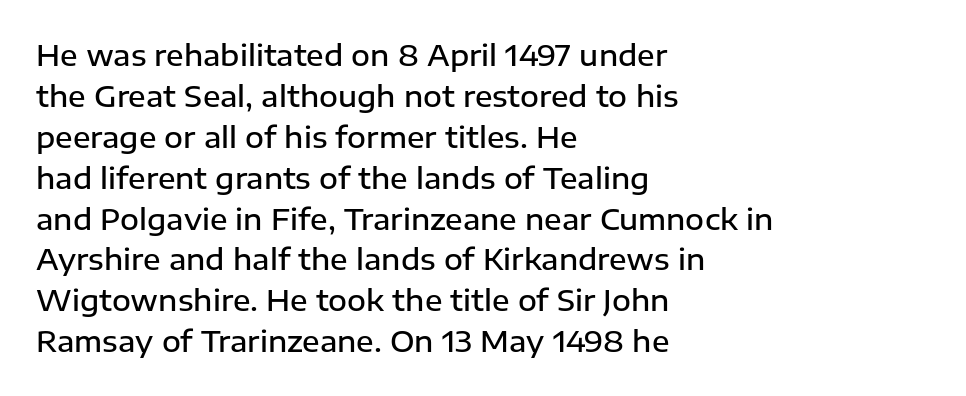
The image shows 29 px semibold sans-serif type, upright; set left-aligned, normal line spacing (1.41x), normal letter spacing, not underlined; low stroke contrast and a medium x-height.
